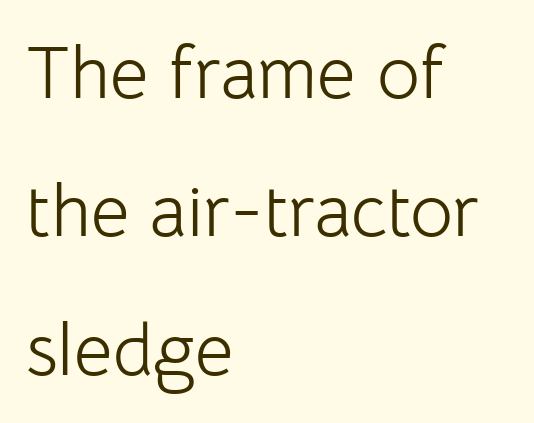
Examine the stroke ends and you'll find no serifs. The typesetter chose a ragged-right arrangement here. The axis of the letterforms is exactly vertical. Is the stroke heavy? The answer is a plain regular-or-lighter. Underlining? Definitely not there. Note the varied advance widths — an 'i' is clearly narrower than an 'm'.
